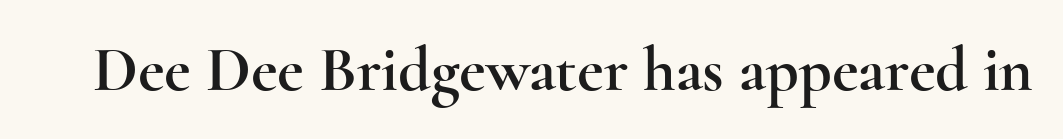
Designer's note — italics off, roman on. The passage shown is typed in a proportional face where columns would drift. Observe the ordinary spacing: letters are neighbours, not strangers. Old-style or modern, the face here clearly has serifs. Beneath every word, the page is bare.
